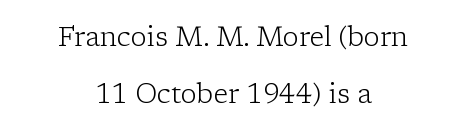
{"italic": "no", "bold": "no", "underline": "no", "align": "center", "line_spacing": "loose", "line_spacing_ratio": 2.11, "letter_spacing": "normal", "letter_spacing_em": 0.0, "glyph_px": 27}
